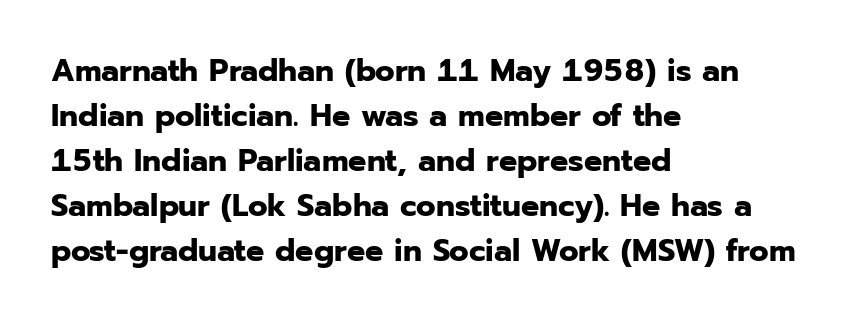
Q: Is the text bold? A: Yes.
Q: Is the text italic (slanted)? A: No, it is upright.
Q: Is the typeface a serif or a sans-serif typeface? A: Sans-serif.
Q: Is the text underlined? A: No.
Q: How is the paragraph aligned? A: Left-aligned.
Q: Is the spacing between letters normal or unusually wide? A: Normal.
Q: Is the spacing between lines tight, normal or loose? A: Normal.
Q: Width (condensed, normal, or wide)? A: Normal.
Q: Stroke contrast? A: Low.
Q: x-height? A: Medium.
Q: Monospaced? A: No.
